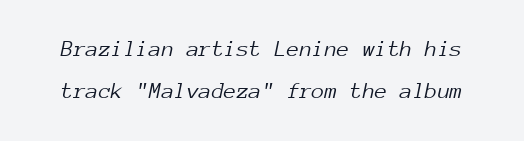
Q: Is the text bold? A: No.
Q: Is the text italic (slanted)? A: Yes, it leans right by about 12 degrees.
Q: Is the text underlined? A: No.
Q: Is the spacing between letters normal or unusually wide? A: Normal.
